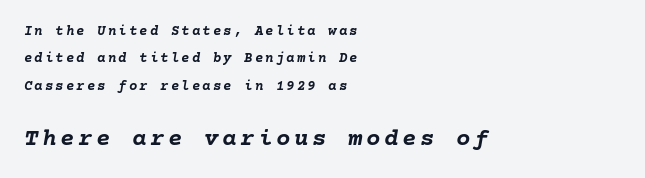
{"italic": "yes", "lean": "right", "slant_degrees": 10, "bold": "yes", "underline": "no", "align": "left", "line_spacing": "loose", "line_spacing_ratio": 1.96, "larger_block": "second", "size_ratio": 1.71, "glyph_px": 24}
